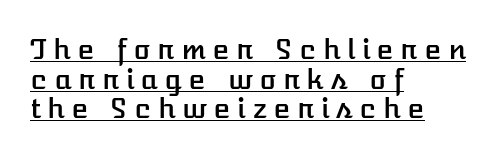
Q: Is the text italic (slanted)? A: No, it is upright.
Q: Is the text underlined? A: Yes.
Q: How is the paragraph aligned? A: Left-aligned.
Q: Is the spacing between letters normal or unusually wide? A: Unusually wide.
Q: Is the spacing between lines tight, normal or loose? A: Tight.
Q: Width (condensed, normal, or wide)? A: Normal.
Q: Stroke contrast? A: Low.
Q: x-height? A: Medium.
Q: Monospaced? A: No.
